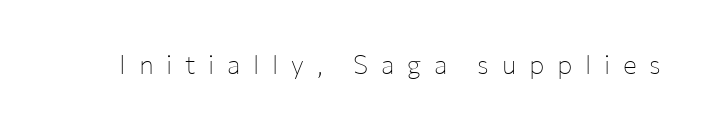
Each stroke keeps to a modest, everyday thickness or less. Letter spacing: wide. The string is rendered with underlining switched off. A typesetter would mark this as roman, not italic.
